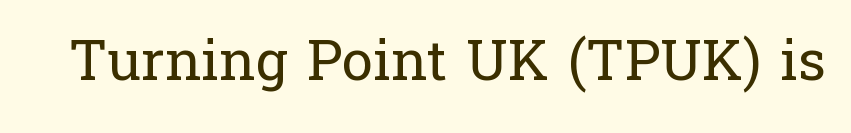
The image shows 56 px regular-weight serif type, upright; set normal letter spacing, not underlined; low stroke contrast and a medium x-height.
